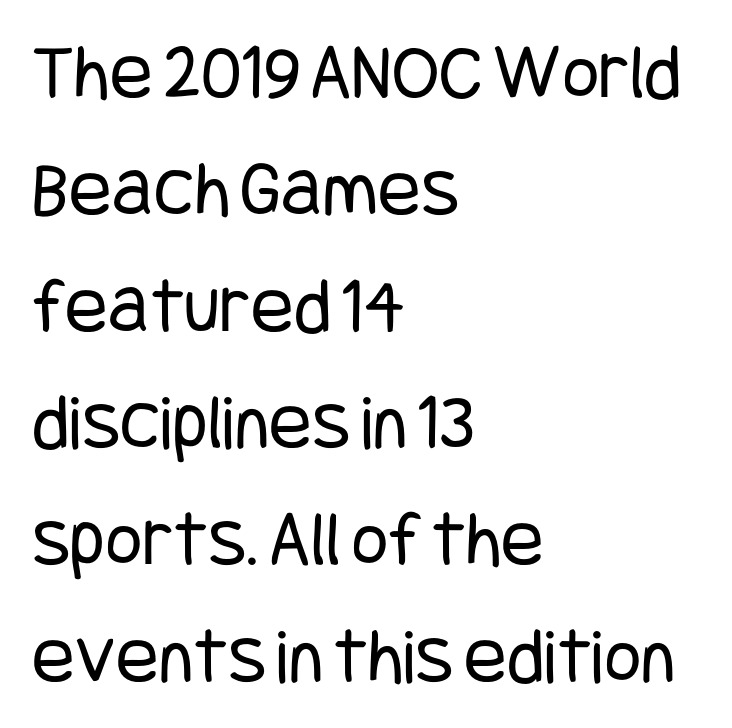
Q: Is the text bold? A: No.
Q: Is the text italic (slanted)? A: No, it is upright.
Q: Is the typeface a serif or a sans-serif typeface? A: Sans-serif.
Q: Is the text underlined? A: No.
Q: How is the paragraph aligned? A: Left-aligned.
Q: Is the spacing between letters normal or unusually wide? A: Normal.
Q: Is the spacing between lines tight, normal or loose? A: Normal.
Q: Width (condensed, normal, or wide)? A: Condensed.
Q: Stroke contrast? A: Low.
Q: x-height? A: Large.
